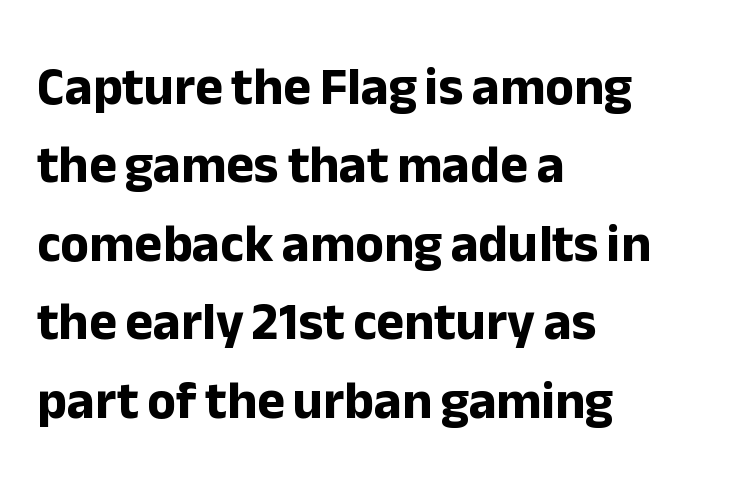
The image shows 53 px bold sans-serif type, upright; set left-aligned, normal line spacing (1.48x), normal letter spacing, not underlined; low stroke contrast and a medium x-height.
